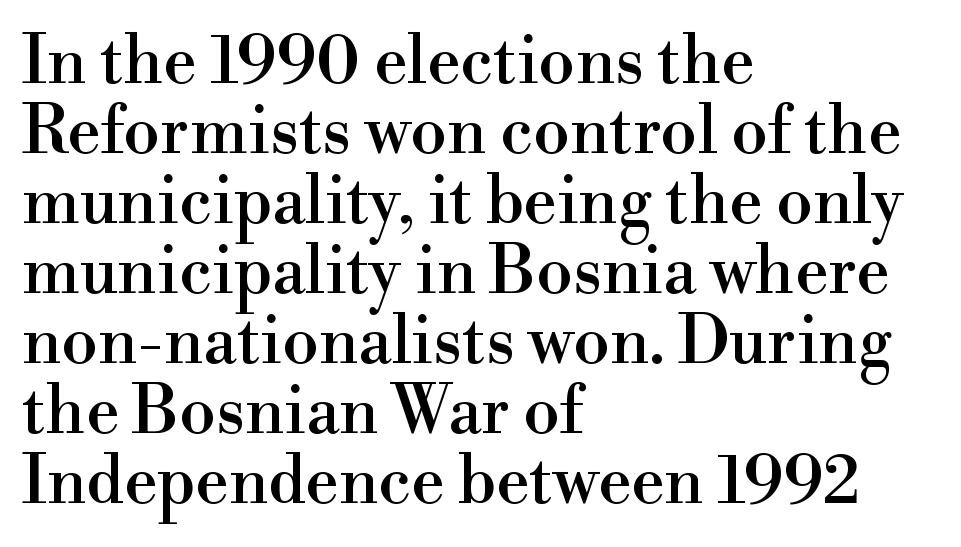
Note the varied advance widths — an 'i' is clearly narrower than an 'm'. Underlining? Definitely not there. Vertically, the passage feels compressed, each row crowding the next. Tracking here is standard; glyphs follow each other at the usual distance. In CSS terms this would be text-align: left. A roman cut, with each character standing at attention.
